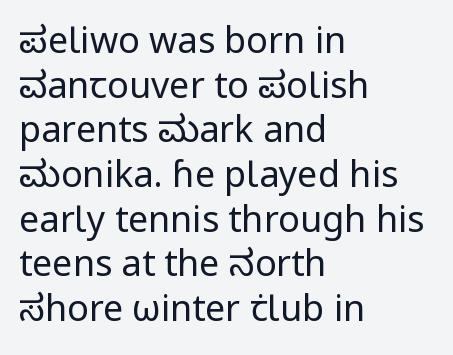
The image shows 36 px regular-weight sans-serif type, upright; set left-aligned, line spacing 1.24x, normal letter spacing, not underlined; low stroke contrast and a medium x-height.
